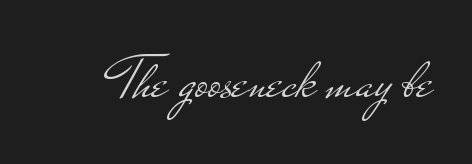
The image shows 63 px light, wide sans-serif type; set normal letter spacing, not underlined; low stroke contrast and a small x-height.
